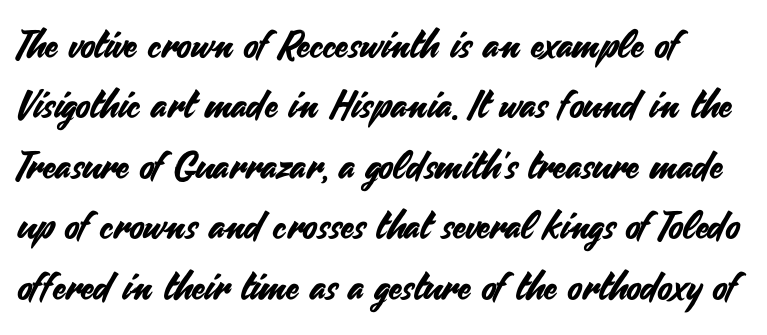
{"serif": "no", "width": "normal", "stroke_contrast": "medium", "x_height": "small", "monospaced": "no", "underline": "no", "line_spacing": "normal", "line_spacing_ratio": 1.59, "letter_spacing": "normal", "letter_spacing_em": 0.0, "glyph_px": 38}
